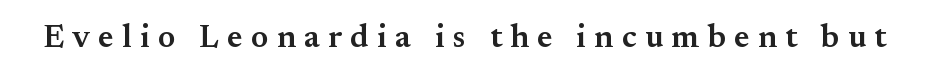
{"serif": "yes", "italic": "no", "bold": "semi", "weight": "semibold", "width": "normal", "stroke_contrast": "medium", "x_height": "small", "monospaced": "no", "underline": "no", "letter_spacing": "wide", "letter_spacing_em": 0.26, "glyph_px": 32}
